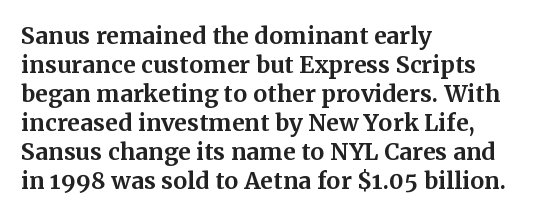
{"italic": "no", "bold": "yes", "underline": "no", "align": "left", "line_spacing": "normal", "line_spacing_ratio": 1.26, "letter_spacing": "normal", "letter_spacing_em": 0.0, "glyph_px": 23}
